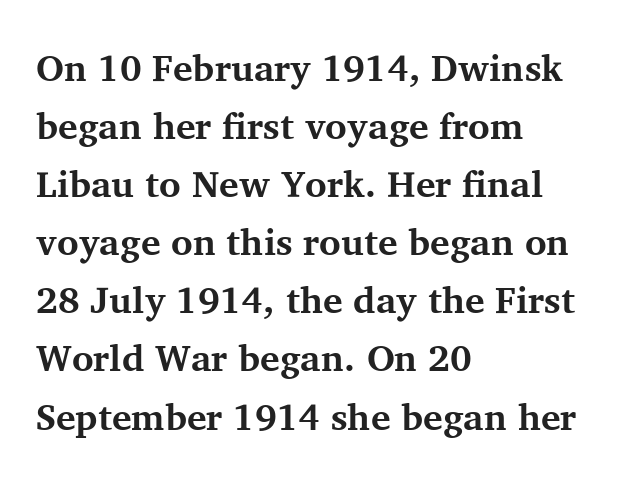
{"serif": "yes", "italic": "no", "bold": "yes", "weight": "bold", "width": "normal", "stroke_contrast": "medium", "x_height": "medium", "monospaced": "no", "underline": "no", "align": "left", "line_spacing": "normal", "line_spacing_ratio": 1.57, "letter_spacing": "normal", "letter_spacing_em": 0.0, "glyph_px": 37}
